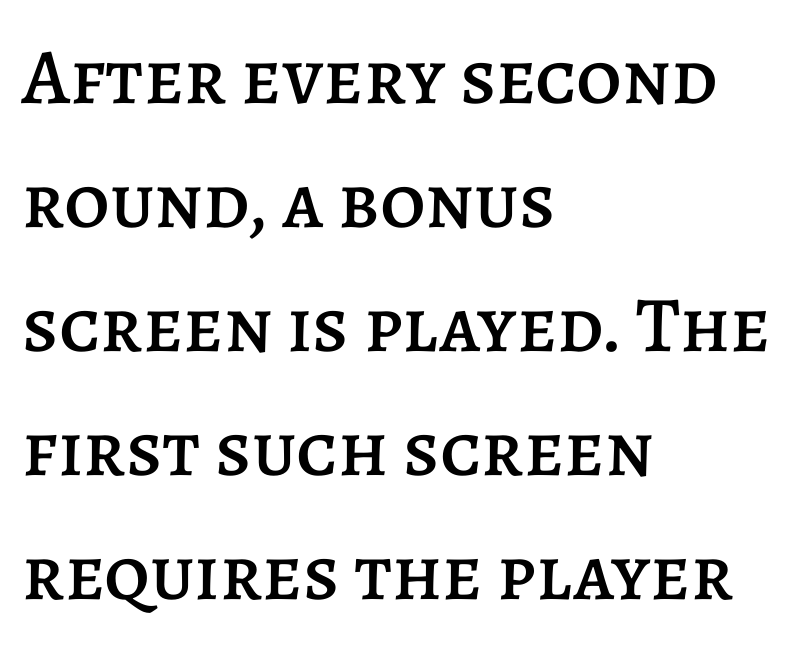
The image shows 79 px text type, upright; set left-aligned, normal line spacing (1.57x), normal letter spacing, not underlined; low stroke contrast and a large x-height.
